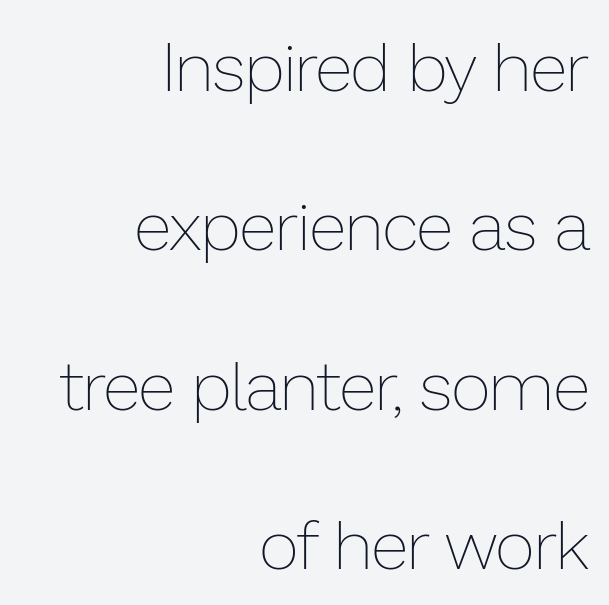
{"italic": "no", "bold": "no", "weight": "thin", "width": "normal", "stroke_contrast": "low", "x_height": "medium", "monospaced": "no", "underline": "no", "align": "right", "line_spacing": "loose", "line_spacing_ratio": 2.31, "letter_spacing": "normal", "letter_spacing_em": 0.0, "glyph_px": 69}
